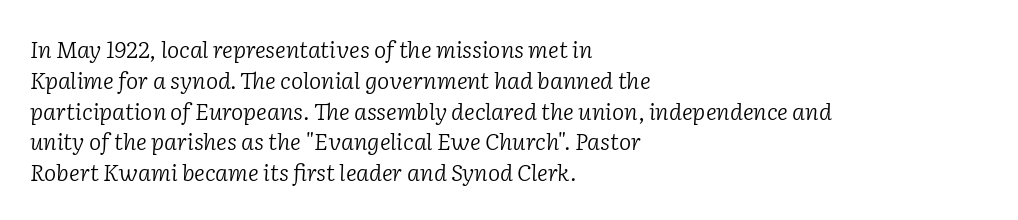
Q: Is the text bold? A: No.
Q: Is the text italic (slanted)? A: Yes, it leans right by about 2 degrees.
Q: Is the text underlined? A: No.
Q: How is the paragraph aligned? A: Left-aligned.
Q: Is the spacing between letters normal or unusually wide? A: Normal.
Q: Is the spacing between lines tight, normal or loose? A: Normal.
